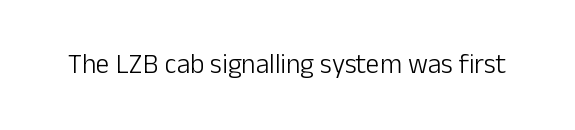
{"italic": "no", "bold": "no", "underline": "no", "letter_spacing": "normal", "letter_spacing_em": 0.0, "glyph_px": 27}
